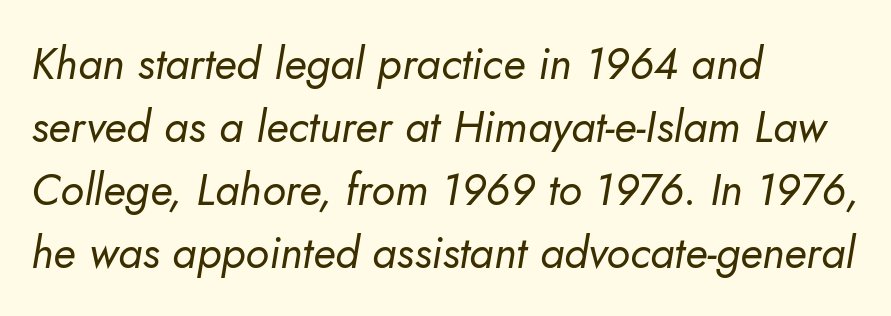
Q: Is the text bold? A: No.
Q: Is the text italic (slanted)? A: Yes, it leans right by about 10 degrees.
Q: Is the text underlined? A: No.
Q: How is the paragraph aligned? A: Left-aligned.
Q: Is the spacing between letters normal or unusually wide? A: Normal.
Q: Is the spacing between lines tight, normal or loose? A: Normal.
Q: Width (condensed, normal, or wide)? A: Normal.
Q: Stroke contrast? A: Low.
Q: x-height? A: Small.
Q: Monospaced? A: No.
